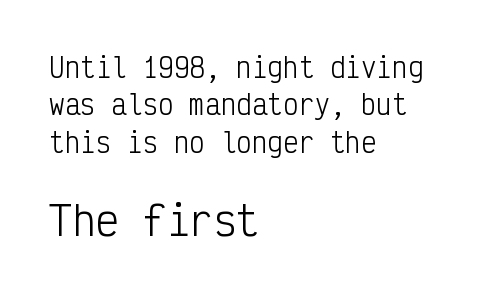
The image shows 39 px light, condensed sans-serif type, upright, monospaced; set left-aligned, normal line spacing (1.44x), normal letter spacing, not underlined; the second (bottom) block is 1.5x larger; low stroke contrast and a medium x-height.
